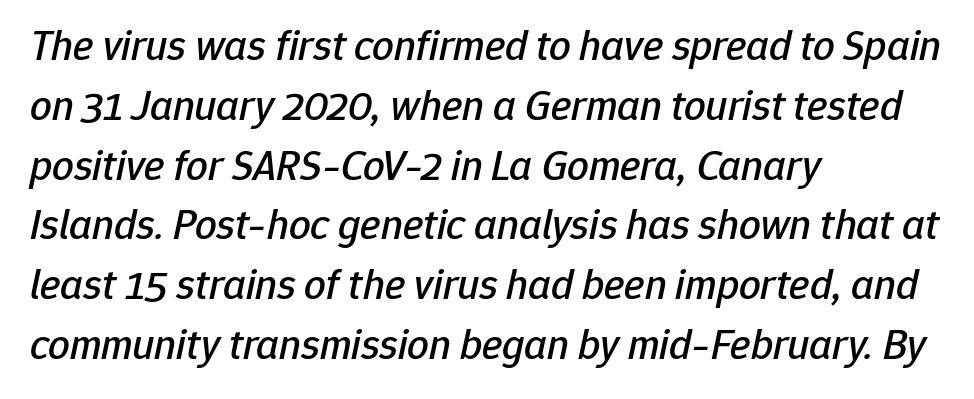
The image shows 43 px text type, italic (leaning right); set left-aligned, normal line spacing (1.39x), normal letter spacing, not underlined; low stroke contrast and a medium x-height.
